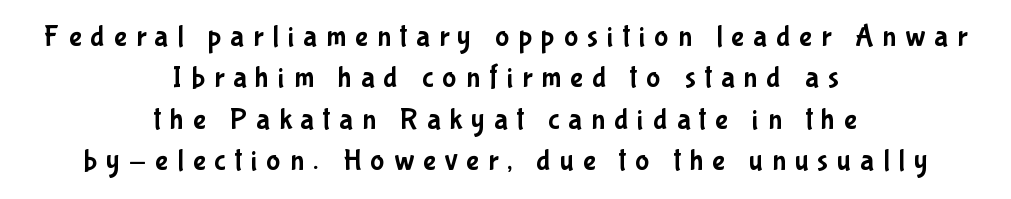
Q: Is the text italic (slanted)? A: No, it is upright.
Q: Is the typeface a serif or a sans-serif typeface? A: Sans-serif.
Q: Is the text underlined? A: No.
Q: How is the paragraph aligned? A: Centered.
Q: Is the spacing between letters normal or unusually wide? A: Unusually wide.
Q: Is the spacing between lines tight, normal or loose? A: Normal.
Q: Width (condensed, normal, or wide)? A: Condensed.
Q: Stroke contrast? A: Low.
Q: x-height? A: Medium.
Q: Monospaced? A: No.
